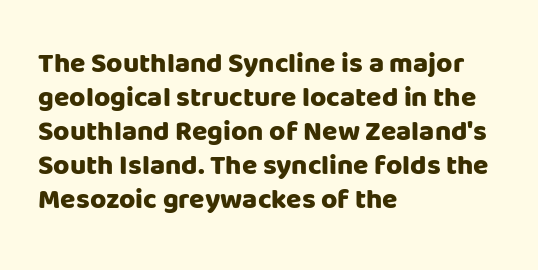
Q: Is the text bold? A: Yes.
Q: Is the text italic (slanted)? A: No, it is upright.
Q: Is the typeface a serif or a sans-serif typeface? A: Sans-serif.
Q: Is the text underlined? A: No.
Q: How is the paragraph aligned? A: Left-aligned.
Q: Is the spacing between letters normal or unusually wide? A: Normal.
Q: Width (condensed, normal, or wide)? A: Normal.
Q: Stroke contrast? A: Low.
Q: x-height? A: Large.
Q: Monospaced? A: No.
